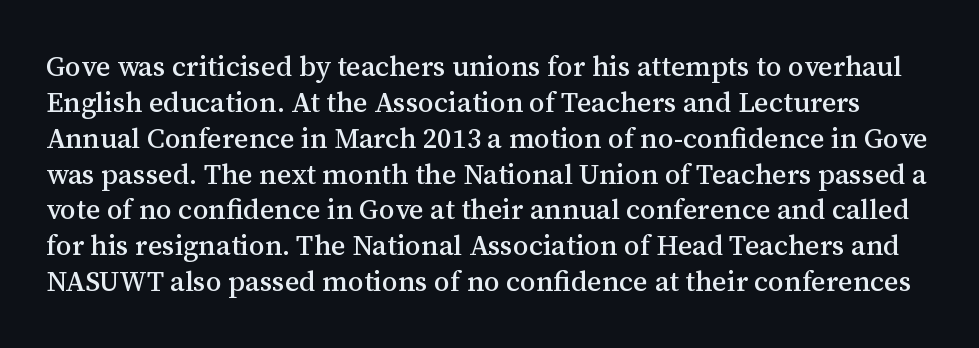
The image shows 28 px serif type, upright; set normal line spacing (1.28x), normal letter spacing, not underlined; medium stroke contrast and a medium x-height.
